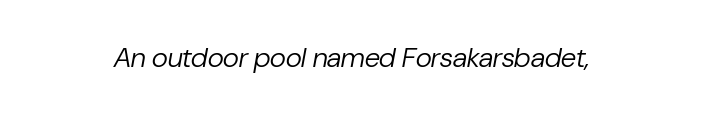
Q: Is the text bold? A: No.
Q: Is the text italic (slanted)? A: Yes, it leans right by about 10 degrees.
Q: Is the text underlined? A: No.
Q: Is the spacing between letters normal or unusually wide? A: Normal.
Q: Width (condensed, normal, or wide)? A: Normal.
Q: Stroke contrast? A: Low.
Q: x-height? A: Medium.
Q: Monospaced? A: No.
